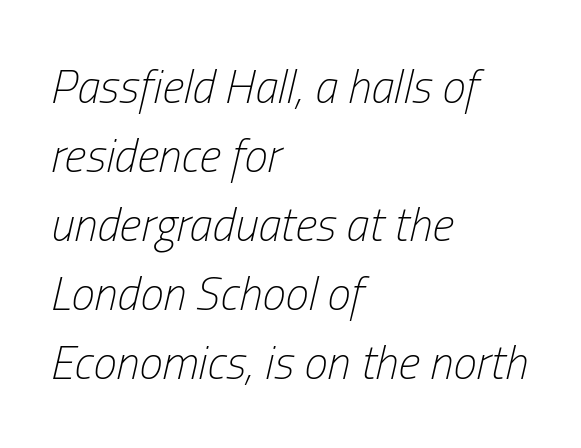
Q: Is the text bold? A: No.
Q: Is the text italic (slanted)? A: Yes, it leans right by about 13 degrees.
Q: Is the text underlined? A: No.
Q: How is the paragraph aligned? A: Left-aligned.
Q: Is the spacing between letters normal or unusually wide? A: Normal.
Q: Is the spacing between lines tight, normal or loose? A: Normal.
Q: Width (condensed, normal, or wide)? A: Condensed.
Q: Stroke contrast? A: Low.
Q: x-height? A: Medium.
Q: Monospaced? A: No.
